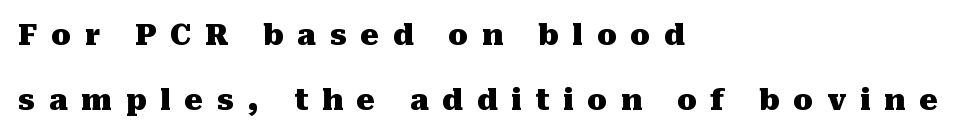
The image shows 29 px heavy serif type, upright; set left-aligned, loose line spacing (2.23x), unusually wide letter spacing (+0.47 em), not underlined; medium stroke contrast and a medium x-height.
